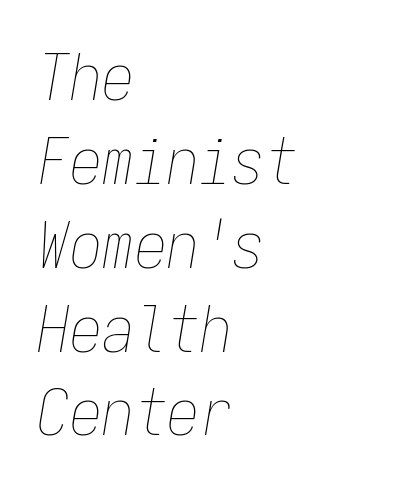
Q: Is the text bold? A: No.
Q: Is the text italic (slanted)? A: Yes, it leans right by about 9 degrees.
Q: Is the text underlined? A: No.
Q: How is the paragraph aligned? A: Left-aligned.
Q: Is the spacing between letters normal or unusually wide? A: Normal.
Q: Is the spacing between lines tight, normal or loose? A: Normal.
Q: Width (condensed, normal, or wide)? A: Condensed.
Q: Stroke contrast? A: Low.
Q: x-height? A: Medium.
Q: Monospaced? A: Yes.
